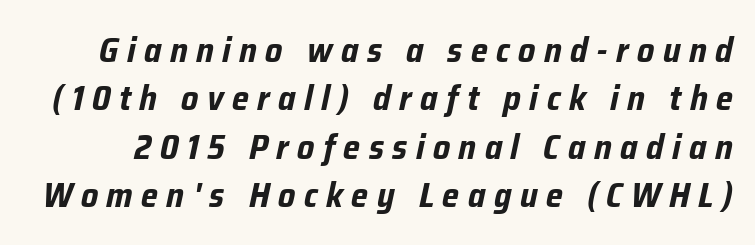
Q: Is the text bold? A: Yes.
Q: Is the text italic (slanted)? A: Yes, it leans right by about 12 degrees.
Q: Is the text underlined? A: No.
Q: Is the spacing between letters normal or unusually wide? A: Unusually wide.
Q: Is the spacing between lines tight, normal or loose? A: Normal.
Q: Width (condensed, normal, or wide)? A: Condensed.
Q: Stroke contrast? A: Low.
Q: x-height? A: Medium.
Q: Monospaced? A: No.
